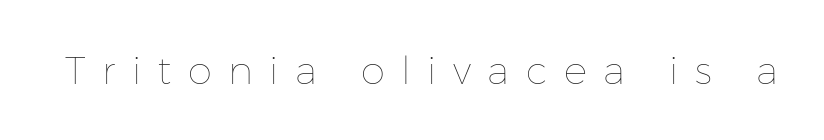
There is plenty of visible air inserted between adjacent glyphs. The letters stand straight up with perfectly vertical stems. Proportional: the letters do not fall into vertical columns. Beneath every word, the page is bare. Weight: regular or lighter.
